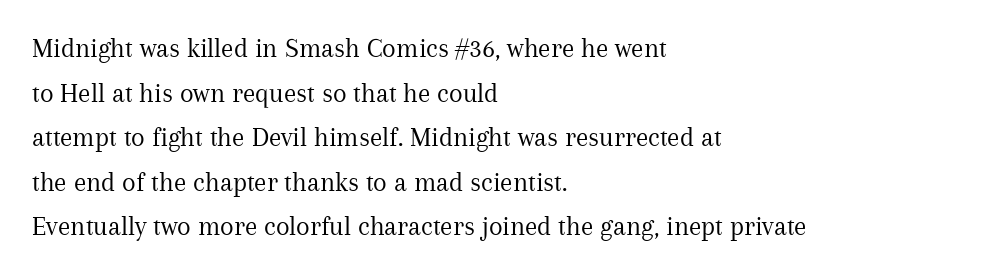
This sample uses an upright cut, with every glyph sitting square on the baseline. Spacing between characters is what you'd get straight out of the box. Note: serifs present on the glyphs. Each letter keeps its own natural width here, so spacing adapts to shape. The line-height multiplier appears to be the usual default. Words float on clear page, feet unadorned.
